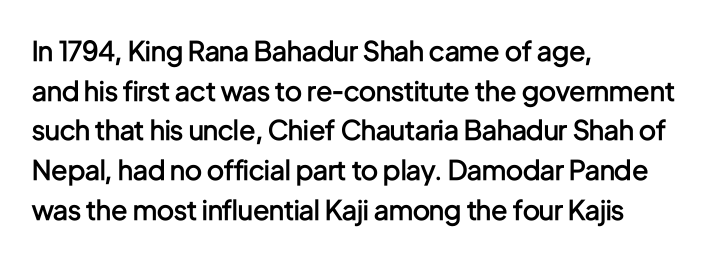
Observe the ordinary spacing: letters are neighbours, not strangers. The font's upright variant was chosen for this text. Letters rest on an invisible, unmarked baseline. The leading is moderate, giving the passage an even texture. The paragraph has a hard left edge and a soft right edge.
